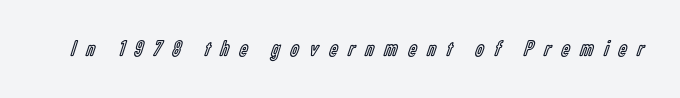
Q: Is the text italic (slanted)? A: Yes.
Q: Is the text underlined? A: No.
Q: Is the spacing between letters normal or unusually wide? A: Unusually wide.
